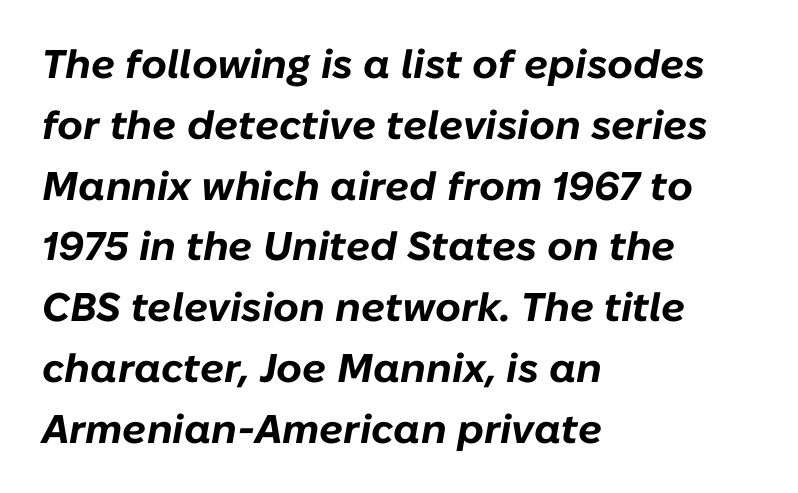
Underline: absent. Typeset ragged right — the left edge is the straight one. Notice how descenders clear the ascenders below comfortably — that's standard leading. The rendering uses a bold face; every stroke is thick and dark. This rendering leaves character spacing at its baseline value. Observe the lean: these are italic letterforms.
